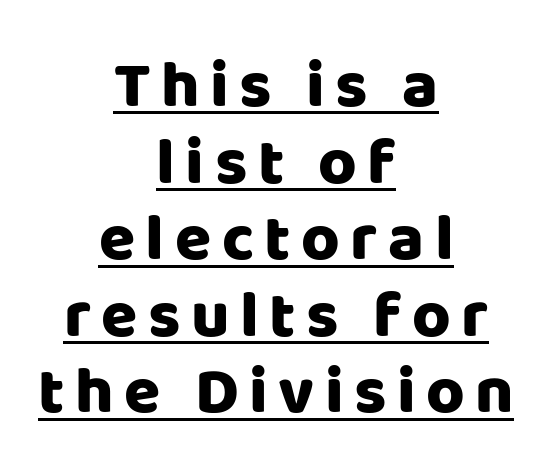
The image shows 66 px heavy sans-serif type, upright; set centered, line spacing 1.16x, underlined; low stroke contrast and a large x-height.
